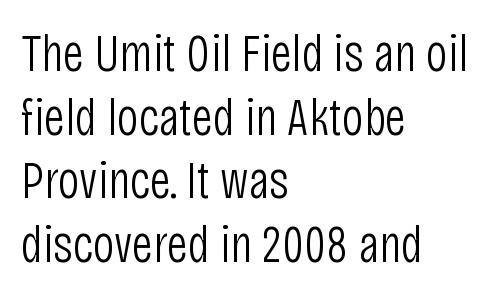
The image shows 53 px light, condensed sans-serif type, upright; set left-aligned, line spacing 1.2x, normal letter spacing, not underlined; low stroke contrast and a large x-height.
